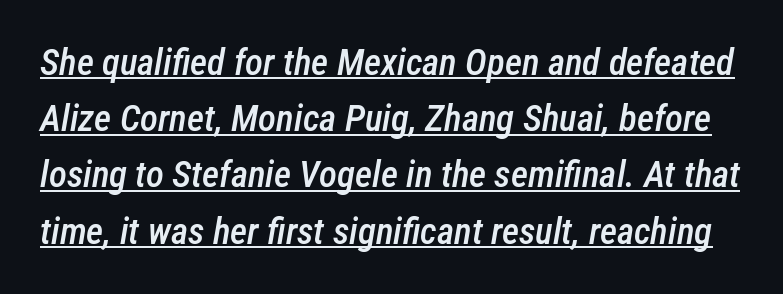
The image shows 37 px semibold, condensed type, italic (leaning right); set normal line spacing (1.52x), normal letter spacing, underlined; low stroke contrast and a medium x-height.
